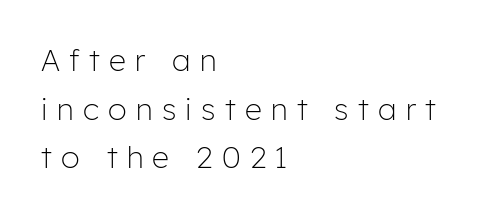
Q: Is the text bold? A: No.
Q: Is the text italic (slanted)? A: No, it is upright.
Q: Is the typeface a serif or a sans-serif typeface? A: Sans-serif.
Q: Is the text underlined? A: No.
Q: How is the paragraph aligned? A: Left-aligned.
Q: Is the spacing between letters normal or unusually wide? A: Unusually wide.
Q: Is the spacing between lines tight, normal or loose? A: Normal.
Q: Width (condensed, normal, or wide)? A: Normal.
Q: Stroke contrast? A: Low.
Q: x-height? A: Medium.
Q: Monospaced? A: No.
